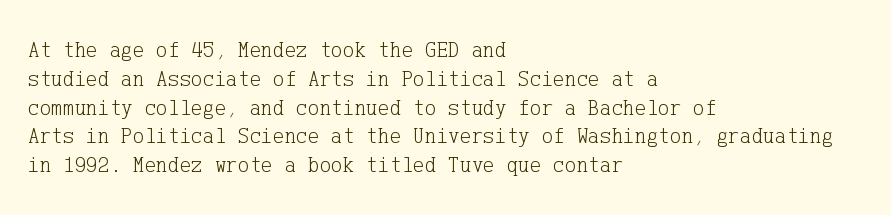
No extra ink here — the face is not bold. The ragged edge is on the right, which tells us the setting is flush left. Decoration check: the copy has no underline. Between one letter and the next there's only the usual sliver of space. No italicization has been applied; the sample stays upright. Successive baselines arrive at the customary interval.
